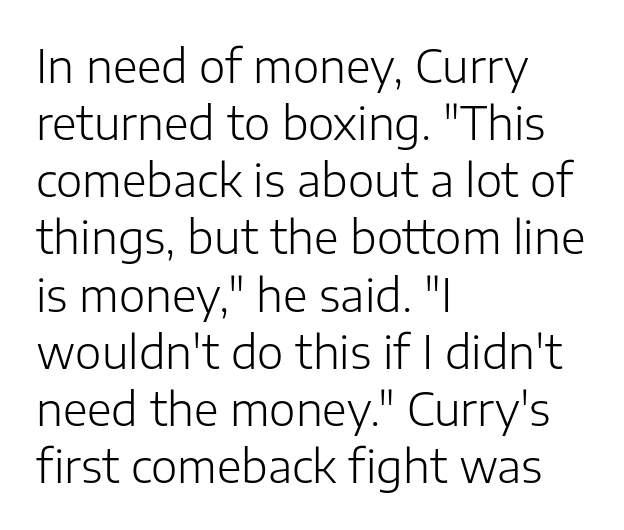
Spacing verdict: proportional, widths tailored to each character. Quick note: not italic, upright. No heavy texture on the line: the type isn't bold. Typeset ragged right — the left edge is the straight one. The tracking reads as untouched default to a designer's eye.
